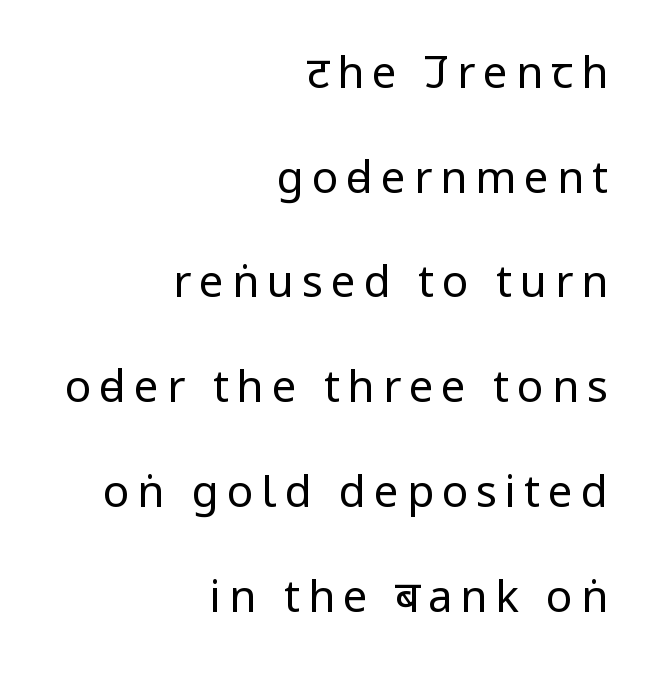
Q: Is the text bold? A: No.
Q: Is the text italic (slanted)? A: No, it is upright.
Q: Is the typeface a serif or a sans-serif typeface? A: Sans-serif.
Q: Is the text underlined? A: No.
Q: How is the paragraph aligned? A: Right-aligned.
Q: Is the spacing between lines tight, normal or loose? A: Loose.
Q: Width (condensed, normal, or wide)? A: Condensed.
Q: Stroke contrast? A: Low.
Q: x-height? A: Large.
Q: Monospaced? A: No.
